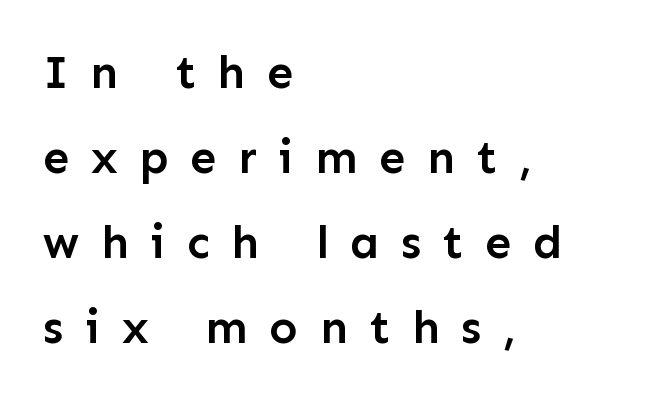
The words here are not underlined. If you drew a line through each stem, it would be perfectly vertical. This sample uses a sans-serif face. The rendering uses a semibold face; strokes are thickened but not to full bold. Short and long lines alike share a common starting point at left. Look at the tracking — it's clearly loosened, letters drifting apart.
